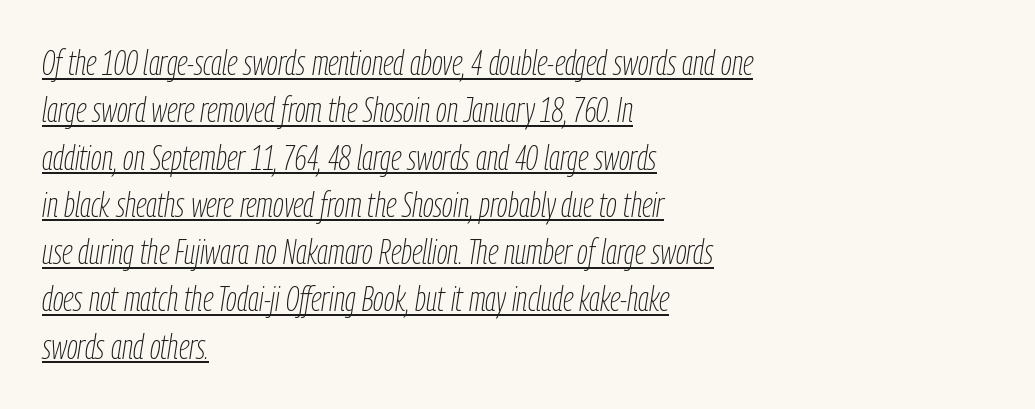
Q: Is the text bold? A: No.
Q: Is the text italic (slanted)? A: Yes, it leans right by about 9 degrees.
Q: Is the text underlined? A: Yes.
Q: How is the paragraph aligned? A: Left-aligned.
Q: Is the spacing between letters normal or unusually wide? A: Normal.
Q: Is the spacing between lines tight, normal or loose? A: Normal.
Q: Width (condensed, normal, or wide)? A: Condensed.
Q: Stroke contrast? A: Low.
Q: x-height? A: Medium.
Q: Monospaced? A: No.
